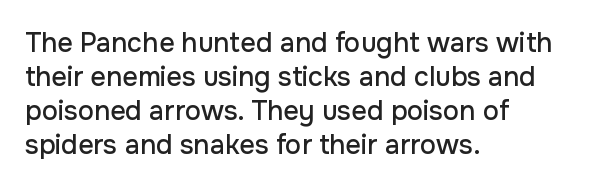
Q: Is the text italic (slanted)? A: No, it is upright.
Q: Is the text underlined? A: No.
Q: How is the paragraph aligned? A: Left-aligned.
Q: Is the spacing between letters normal or unusually wide? A: Normal.
Q: Is the spacing between lines tight, normal or loose? A: Normal.
